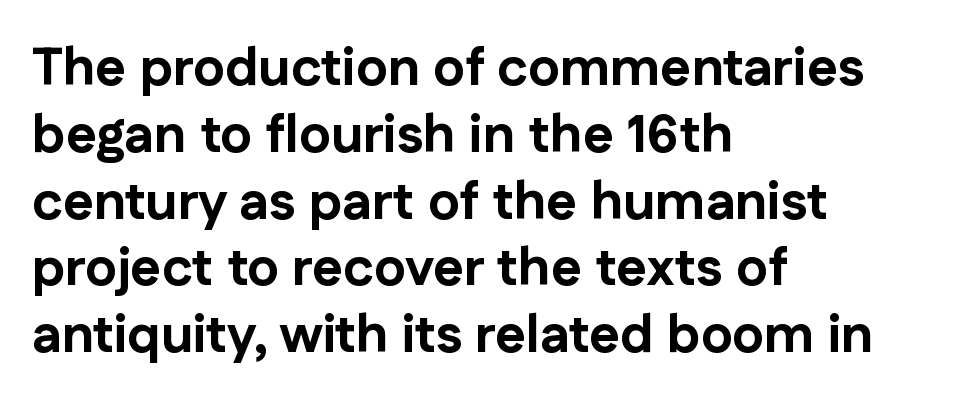
Q: Is the text bold? A: Yes.
Q: Is the text italic (slanted)? A: No, it is upright.
Q: Is the typeface a serif or a sans-serif typeface? A: Sans-serif.
Q: Is the text underlined? A: No.
Q: How is the paragraph aligned? A: Left-aligned.
Q: Is the spacing between letters normal or unusually wide? A: Normal.
Q: Is the spacing between lines tight, normal or loose? A: Normal.
Q: Width (condensed, normal, or wide)? A: Normal.
Q: Stroke contrast? A: Low.
Q: x-height? A: Medium.
Q: Monospaced? A: No.
